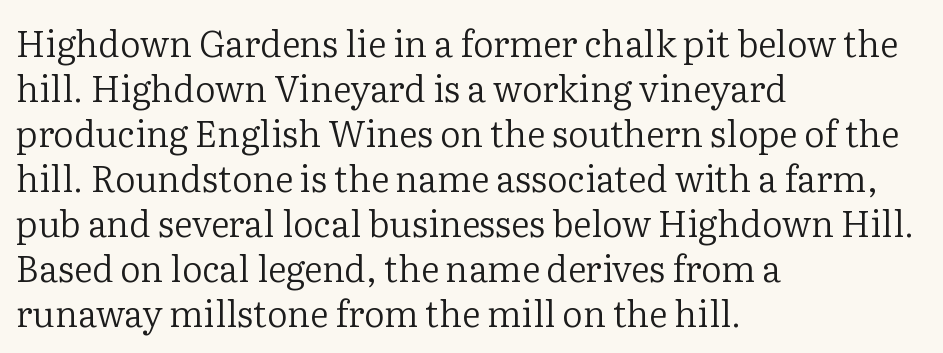
No letter is thick-stroked: the sample isn't bold. Caption: standard tracking, unaltered. This sample has the flowing, uneven cadence of proportional lettering. The characters display serif detailing at their extremities. Designer's note — italics off, roman on. A normal amount of white space separates one row of letters from the next.
